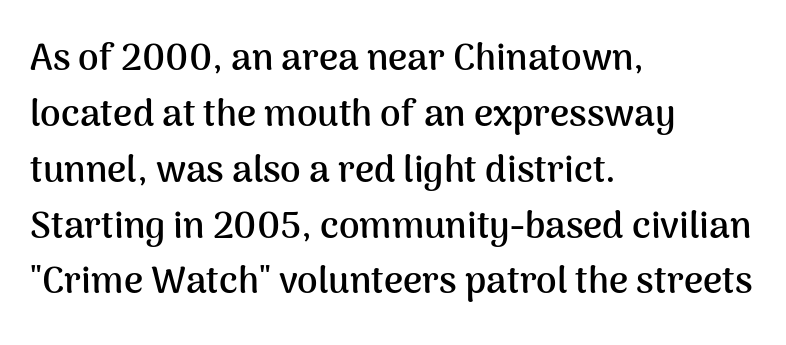
In terms of posture, this sample is upright. Type style note: lacks serifs. Weight check: bold — yes, fully. Default kerning and tracking; the words read as compact shapes. Note the varied advance widths — an 'i' is clearly narrower than an 'm'. The space between consecutive lines is moderate.
